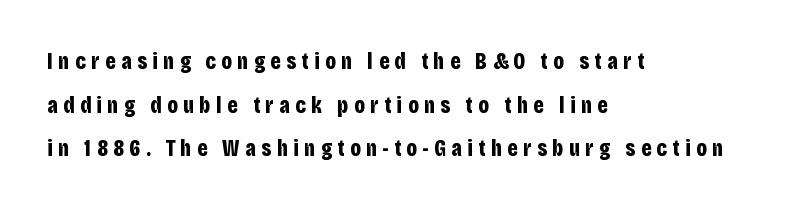
{"italic": "no", "bold": "yes", "underline": "no", "align": "left", "line_spacing": "loose", "line_spacing_ratio": 1.9, "letter_spacing": "wide", "letter_spacing_em": 0.24, "glyph_px": 23}
